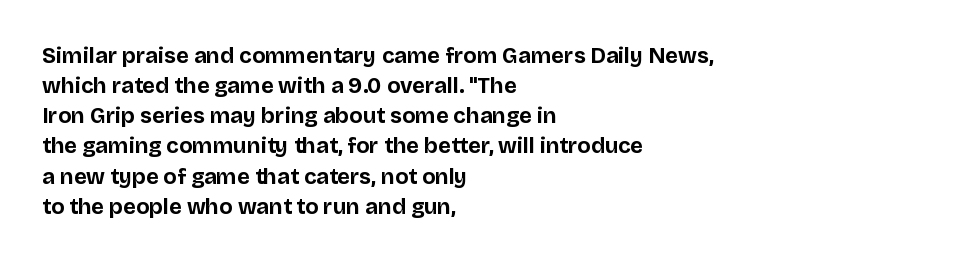
The paragraph shown leans on its left margin. This block has exactly the height ordinary leading produces. Italic: no, the glyphs are upright roman. The baseline area is clear.
